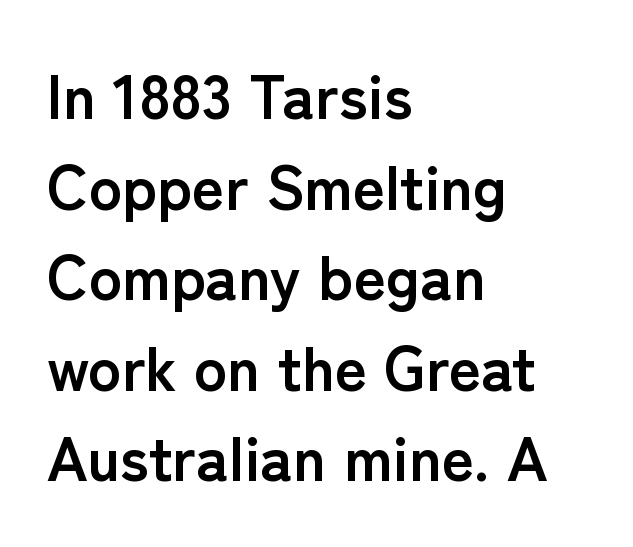
{"serif": "no", "italic": "no", "bold": "yes", "weight": "semibold", "width": "normal", "stroke_contrast": "low", "x_height": "medium", "monospaced": "no", "underline": "no", "align": "left", "line_spacing": "normal", "line_spacing_ratio": 1.46, "letter_spacing": "normal", "letter_spacing_em": 0.0, "glyph_px": 62}
